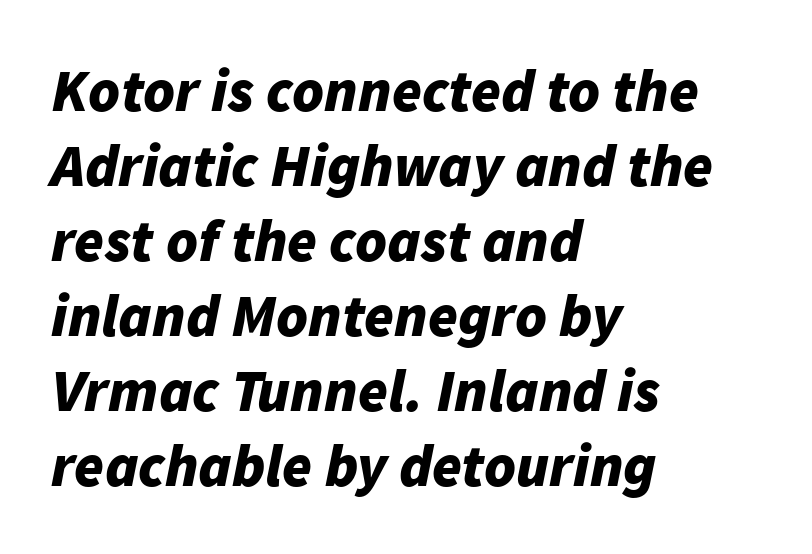
This sample has the flowing, uneven cadence of proportional lettering. Does the leading feel generous? No, just average. The ragged edge is on the right, which tells us the setting is flush left. The passage shown leans; its letterforms are oblique.
